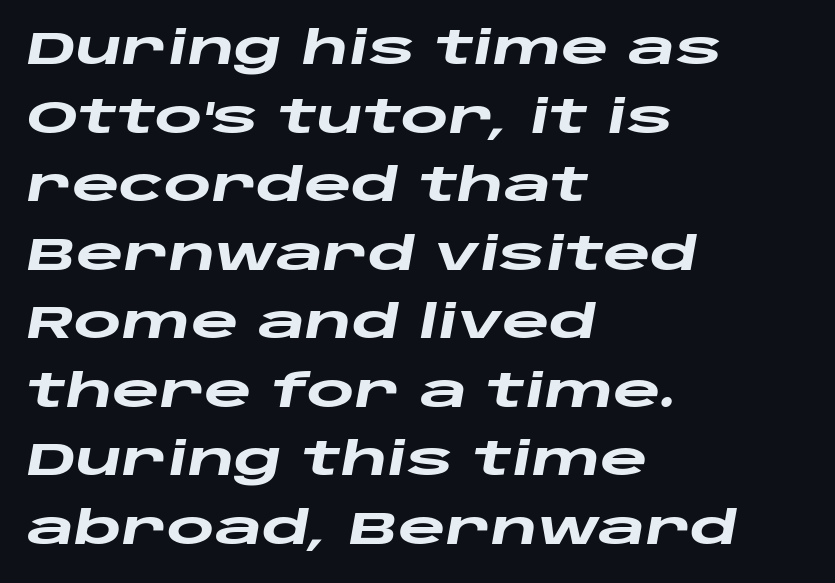
Q: Is the text bold? A: Yes.
Q: Is the text italic (slanted)? A: Yes, it leans right by about 10 degrees.
Q: Is the text underlined? A: No.
Q: How is the paragraph aligned? A: Left-aligned.
Q: Is the spacing between letters normal or unusually wide? A: Normal.
Q: Is the spacing between lines tight, normal or loose? A: Normal.
Q: Width (condensed, normal, or wide)? A: Wide.
Q: Stroke contrast? A: Low.
Q: x-height? A: Large.
Q: Monospaced? A: No.
